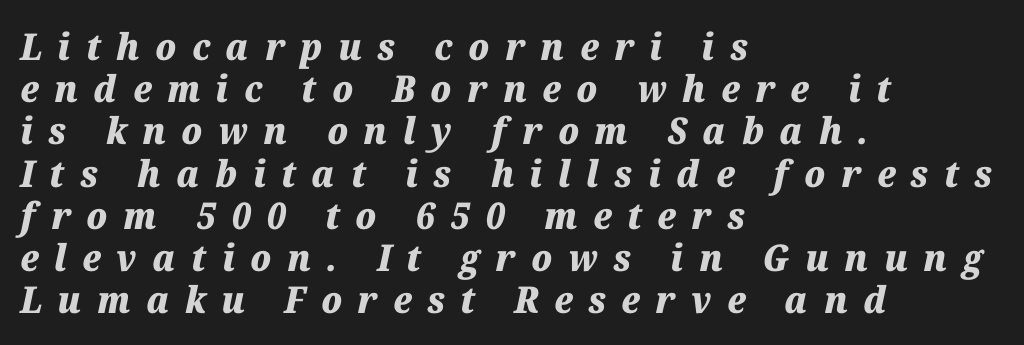
Nobody drew a line under any word here. Is this a fixed-width face? No — the glyphs have proportional, varying widths. You can tell it's italic because the verticals aren't actually vertical. Short note: letters widely spaced. These lines carry a lot of weight — the face is fully bold. Tightly led — the rows are bunched.
